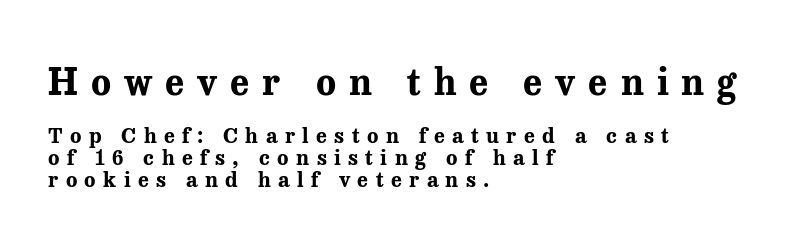
Q: Is the text bold? A: Yes.
Q: Is the text italic (slanted)? A: No, it is upright.
Q: Is the typeface a serif or a sans-serif typeface? A: Serif.
Q: Is the text underlined? A: No.
Q: How is the paragraph aligned? A: Left-aligned.
Q: Is the spacing between letters normal or unusually wide? A: Unusually wide.
Q: Is the spacing between lines tight, normal or loose? A: Tight.
Q: Which block of text is set in a larger size, the first (top) or the second (bottom)? A: The first (top) one.
Q: Width (condensed, normal, or wide)? A: Normal.
Q: Stroke contrast? A: Medium.
Q: x-height? A: Medium.
Q: Monospaced? A: No.
